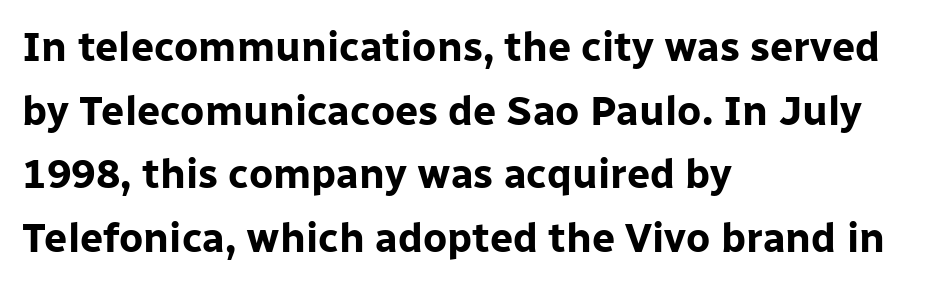
Q: Is the text bold? A: Yes.
Q: Is the text italic (slanted)? A: No, it is upright.
Q: Is the typeface a serif or a sans-serif typeface? A: Sans-serif.
Q: Is the text underlined? A: No.
Q: How is the paragraph aligned? A: Left-aligned.
Q: Is the spacing between letters normal or unusually wide? A: Normal.
Q: Is the spacing between lines tight, normal or loose? A: Normal.
Q: Width (condensed, normal, or wide)? A: Normal.
Q: Stroke contrast? A: Low.
Q: x-height? A: Medium.
Q: Monospaced? A: No.
